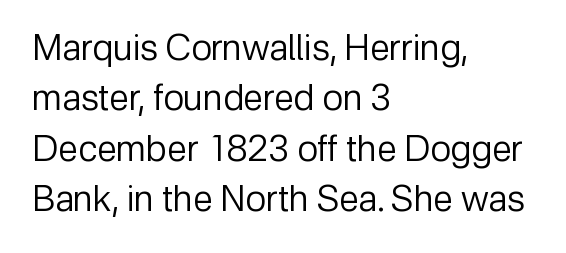
Quick note: interline space is typical. Does the type have serifs? No, each stem ends abruptly. Layout note: lines flush left. Descender tails drop into unmarked territory. Stems and bowls with no extra thickness — not bold. Each letter keeps its own natural width here, so spacing adapts to shape.
